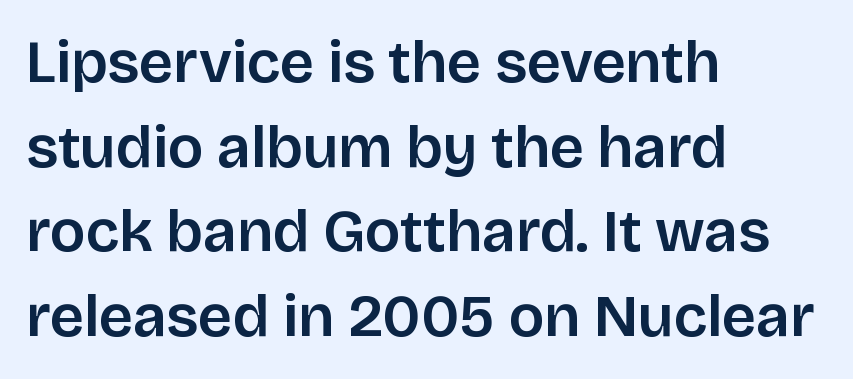
{"serif": "no", "italic": "no", "width": "normal", "stroke_contrast": "low", "x_height": "large", "monospaced": "no", "underline": "no", "align": "left", "line_spacing": "normal", "line_spacing_ratio": 1.41, "letter_spacing": "normal", "letter_spacing_em": 0.0, "glyph_px": 60}
